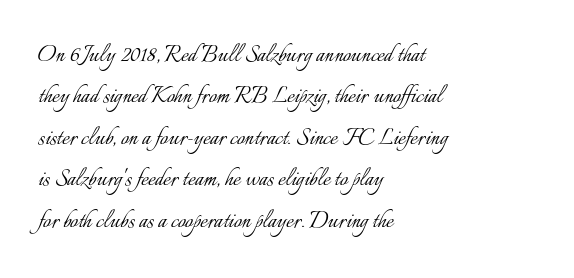
{"bold": "no", "weight": "light", "width": "normal", "stroke_contrast": "low", "x_height": "small", "monospaced": "no", "underline": "no", "align": "left", "line_spacing": "normal", "line_spacing_ratio": 1.48, "letter_spacing": "normal", "letter_spacing_em": 0.0, "glyph_px": 28}
